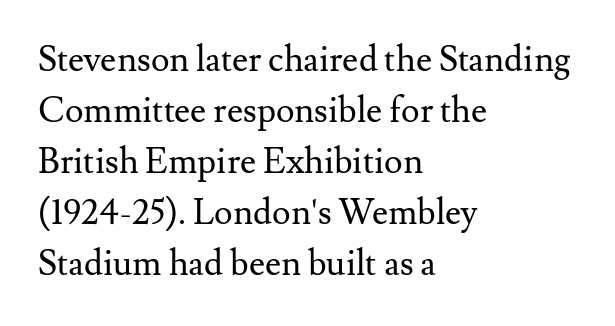
The image shows 35 px regular-weight serif type, upright; set left-aligned, normal line spacing (1.46x), normal letter spacing, not underlined; medium stroke contrast and a small x-height.
